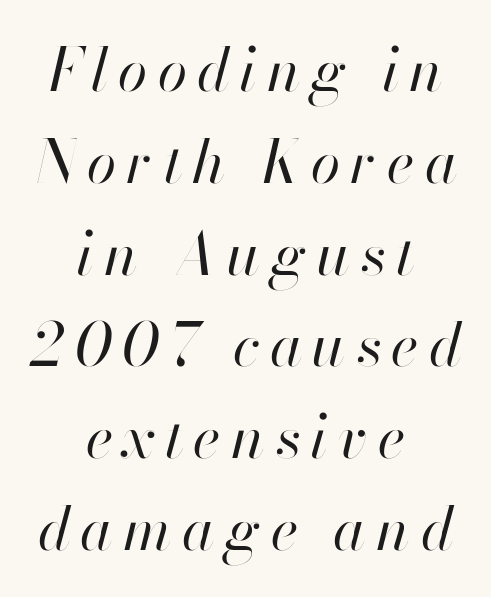
The image shows 60 px regular-weight type, italic (leaning right); set centered, normal line spacing (1.53x), not underlined; high stroke contrast and a small x-height.
